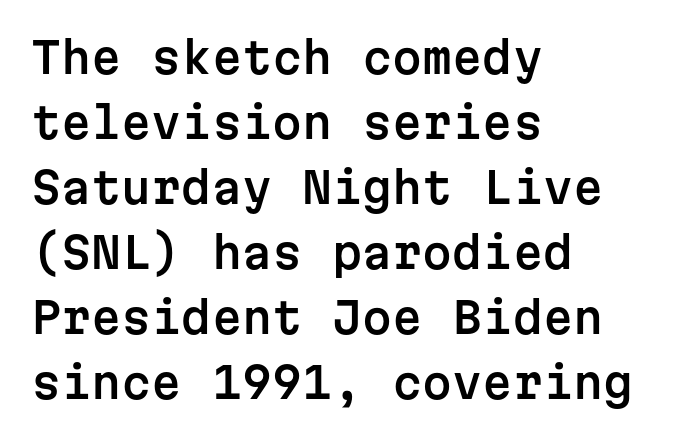
The letters march in equal steps, a hallmark of fixed-pitch type. Vertically, the passage feels balanced, rows spaced as you'd expect. The horizontal fit of the characters is conventional and even. Note: no serifs on the glyphs. Short and long lines alike share a common starting point at left.
